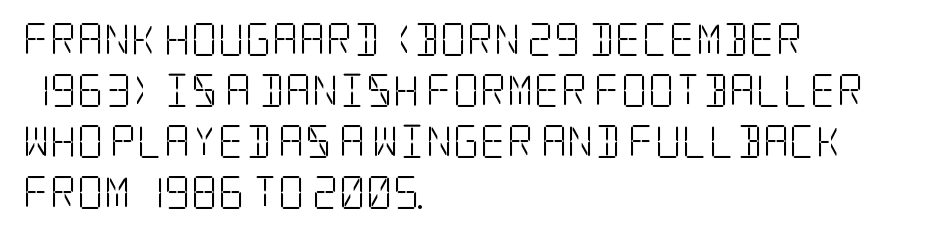
The image shows 33 px light, condensed serif type, upright; set left-aligned, normal line spacing (1.55x), normal letter spacing, not underlined; low stroke contrast and a large x-height.
